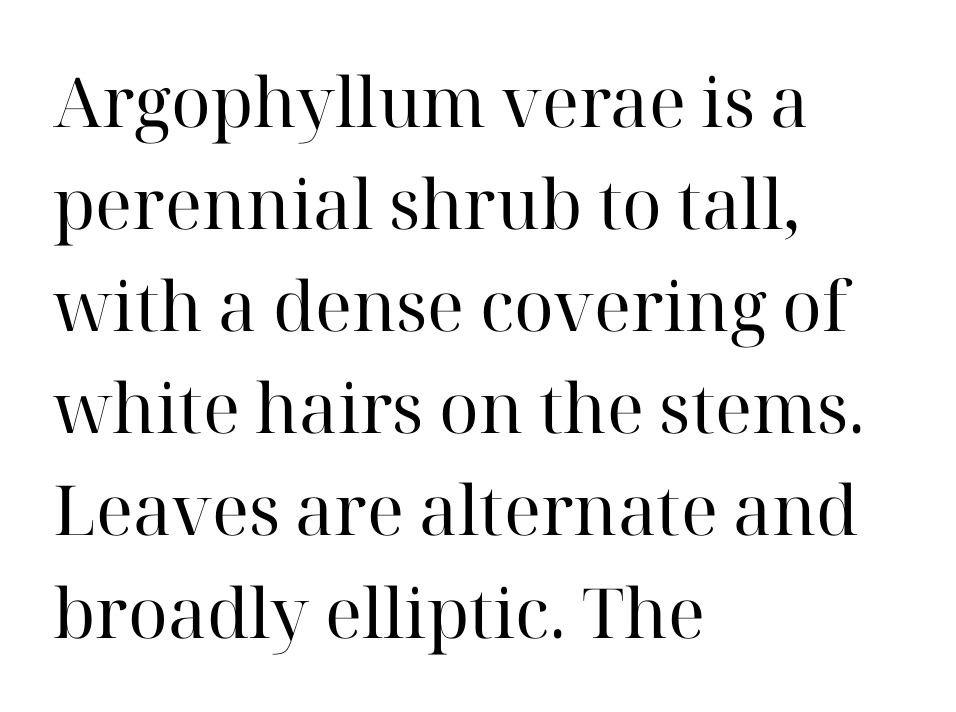
Casual observation: everything's shoved over to the left. No letter is thick-stroked: the sample isn't bold. Bare-footed words on every line. The letterforms sit shoulder to shoulder at normal distance.
